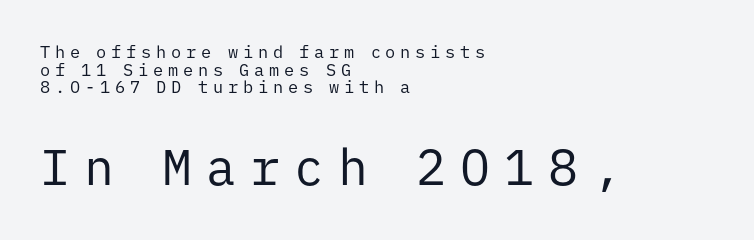
{"serif": "no", "italic": "no", "bold": "no", "weight": "regular", "width": "normal", "stroke_contrast": "low", "x_height": "medium", "monospaced": "yes", "underline": "no", "align": "left", "line_spacing": "tight", "line_spacing_ratio": 1.04, "letter_spacing": "wide", "letter_spacing_em": 0.28, "larger_block": "second", "size_ratio": 2.94, "glyph_px": 50}
